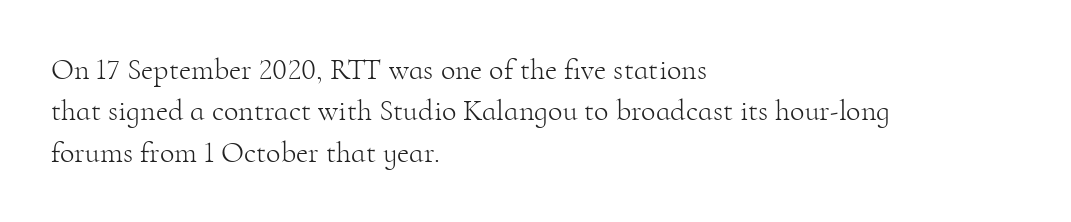
The glyphs are unaccompanied by any horizontal stroke below them. Weight: regular or lighter. Students, observe: this is what conventionally led text looks like. Caption: multi-line text, flush left, ragged right. These lines are rendered in a variable-pitch font.
